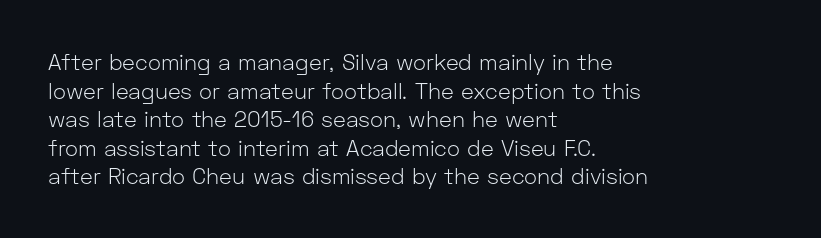
Check the space under the baseline: it is left empty. Characters follow at the spacing the type designer built in. These glyphs show unthickened strokes, regular width or finer. This is the regular roman posture of the typeface. A typesetter would call this leading conventional body-copy spacing. The compositor pushed each line to the left boundary.
